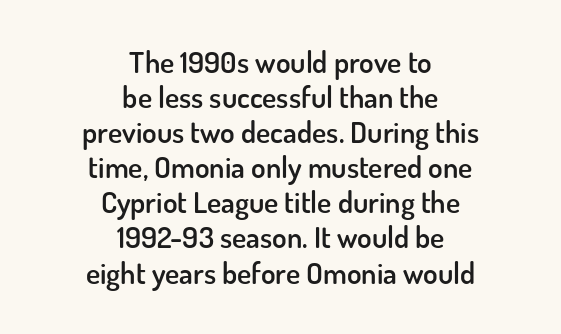
{"serif": "no", "italic": "no", "bold": "semi", "weight": "semibold", "width": "normal", "stroke_contrast": "low", "x_height": "small", "monospaced": "no", "underline": "no", "align": "center", "line_spacing_ratio": 1.17, "letter_spacing": "normal", "letter_spacing_em": 0.0, "glyph_px": 30}
